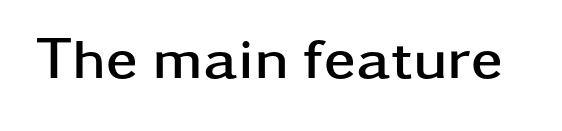
{"serif": "no", "italic": "no", "bold": "yes", "weight": "semibold", "width": "wide", "stroke_contrast": "low", "x_height": "medium", "monospaced": "no", "underline": "no", "letter_spacing": "normal", "letter_spacing_em": 0.0, "glyph_px": 58}
